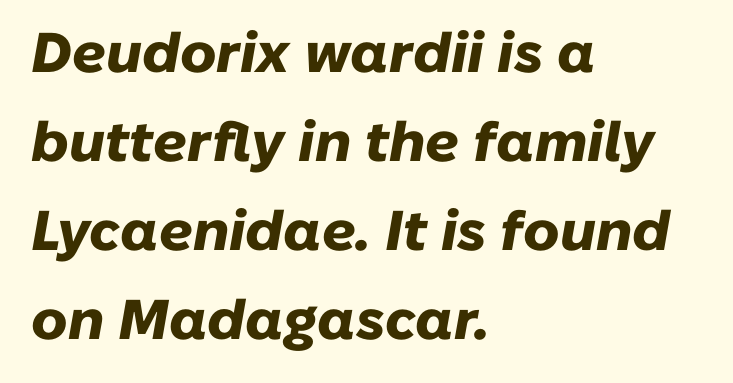
{"italic": "yes", "lean": "right", "slant_degrees": 10, "bold": "yes", "weight": "heavy", "width": "normal", "stroke_contrast": "low", "x_height": "medium", "monospaced": "no", "underline": "no", "align": "left", "line_spacing": "normal", "line_spacing_ratio": 1.59, "letter_spacing": "normal", "letter_spacing_em": 0.0, "glyph_px": 56}
